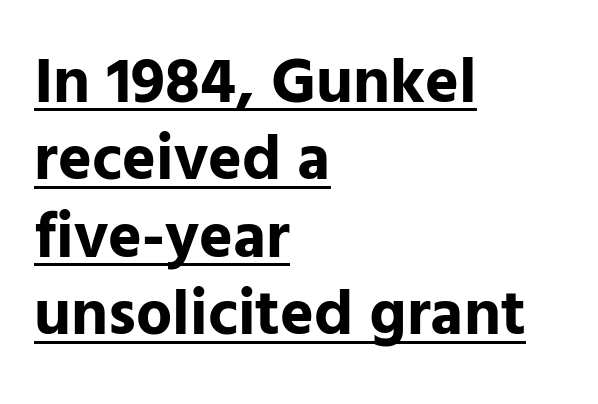
The image shows 64 px bold sans-serif type, upright; set left-aligned, line spacing 1.21x, normal letter spacing, underlined; low stroke contrast and a medium x-height.
